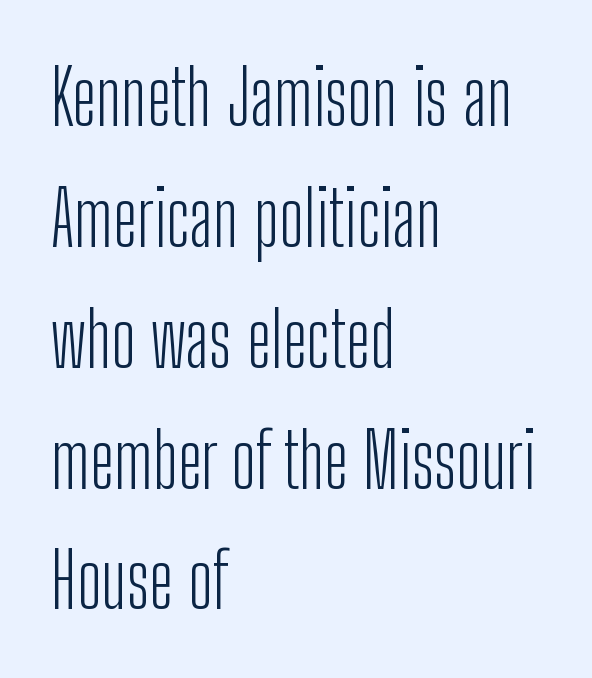
{"serif": "no", "italic": "no", "bold": "no", "weight": "light", "width": "condensed", "stroke_contrast": "low", "x_height": "medium", "monospaced": "no", "underline": "no", "align": "left", "line_spacing": "normal", "line_spacing_ratio": 1.59, "letter_spacing": "normal", "letter_spacing_em": 0.0, "glyph_px": 76}
